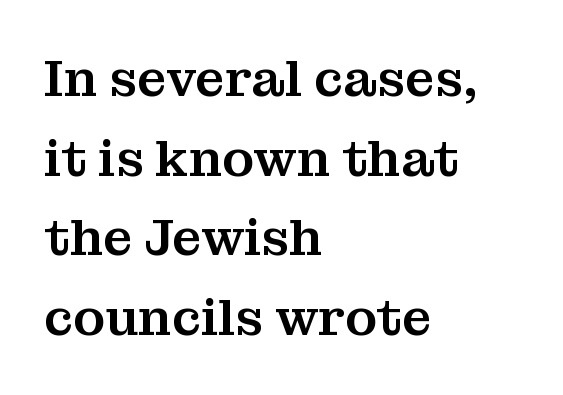
{"serif": "yes", "italic": "no", "width": "normal", "stroke_contrast": "medium", "x_height": "medium", "monospaced": "no", "underline": "no", "align": "left", "line_spacing": "normal", "line_spacing_ratio": 1.53, "letter_spacing": "normal", "letter_spacing_em": 0.0, "glyph_px": 52}
